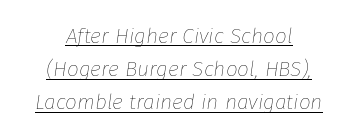
Q: Is the text bold? A: No.
Q: Is the text italic (slanted)? A: Yes, it leans right by about 8 degrees.
Q: Is the text underlined? A: Yes.
Q: How is the paragraph aligned? A: Centered.
Q: Is the spacing between letters normal or unusually wide? A: Normal.
Q: Is the spacing between lines tight, normal or loose? A: Normal.
